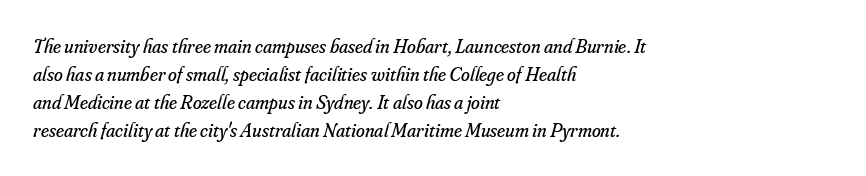
{"italic": "yes", "lean": "right", "slant_degrees": 16, "bold": "no", "underline": "no", "align": "left", "line_spacing": "normal", "line_spacing_ratio": 1.4, "letter_spacing": "normal", "letter_spacing_em": 0.0, "glyph_px": 20}
